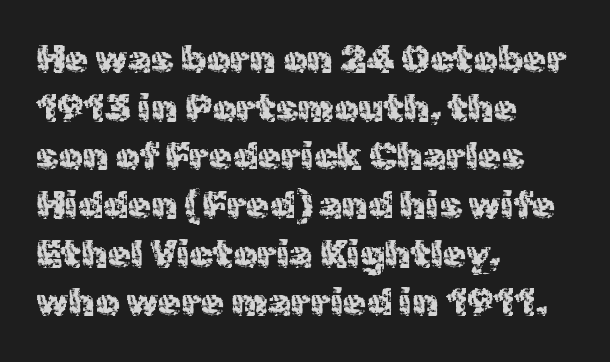
The lettering holds an erect, upright posture throughout. Is the type heavy? It reads as light-to-regular instead. Underlining? Definitely not there. The space between consecutive lines is moderate. The paragraph shown leans on its left margin.
